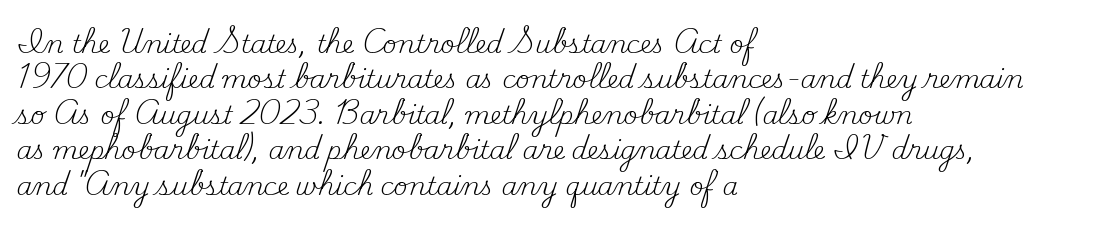
Plain, unruled lines of type. Is the type heavy? It reads as light-to-regular instead. Interline gaps are of average width in this sample. These lines are set flush left with a ragged right edge. Nothing unusual about the tracking: characters are spaced as the font intends.
